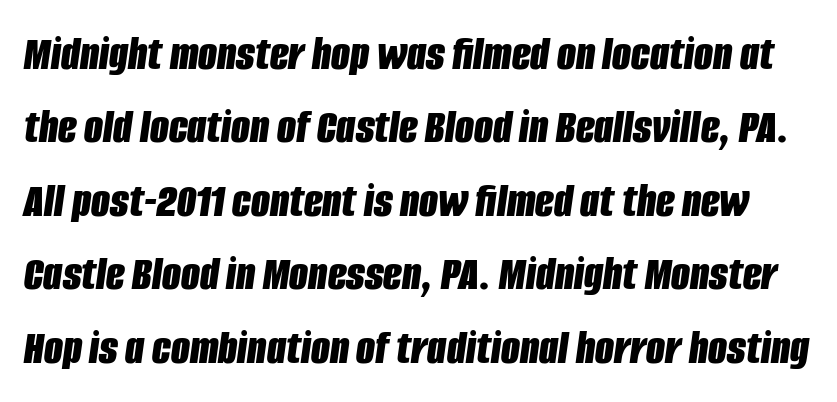
{"italic": "yes", "lean": "right", "slant_degrees": 8, "bold": "yes", "weight": "bold", "width": "condensed", "stroke_contrast": "low", "x_height": "large", "monospaced": "no", "underline": "no", "line_spacing": "normal", "line_spacing_ratio": 1.5, "letter_spacing": "normal", "letter_spacing_em": 0.0, "glyph_px": 49}
